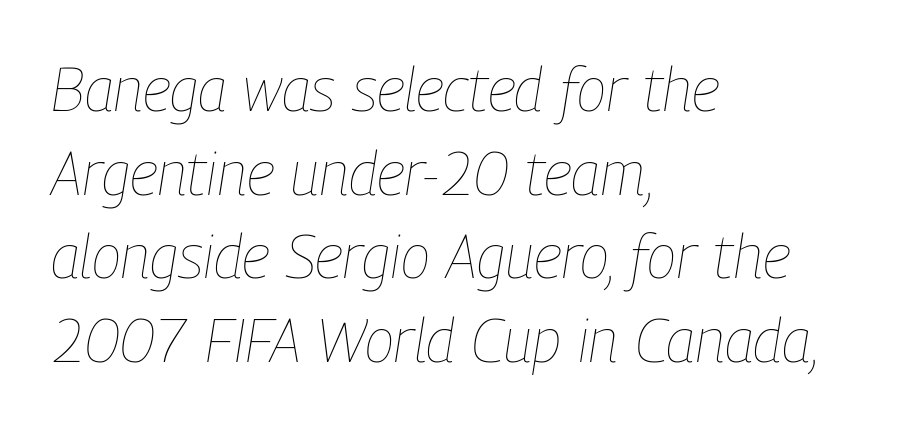
Unmarked baselines from the first word to the last. Here the glyphs are tracked normally, forming tight word shapes. Summary of weight: not heavy and not bold. Teacher's note: observe the even left margin — that is flush-left alignment.
